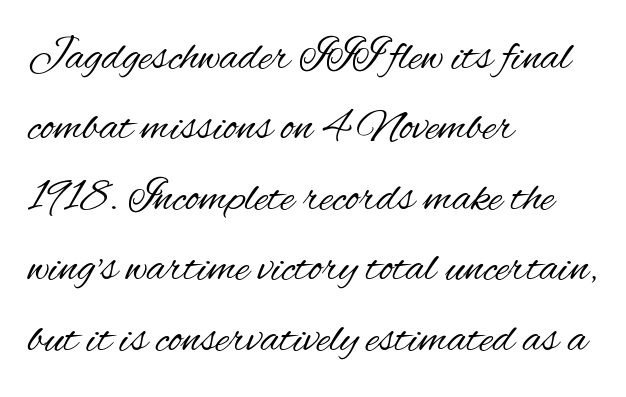
This rendering features lettering with no underline. The typesetter chose a ragged-right arrangement here. The letters advance in unequal steps, a hallmark of proportional type. Words appear dense and cohesive because spacing is normal. No letter is thick-stroked: the sample isn't bold.
